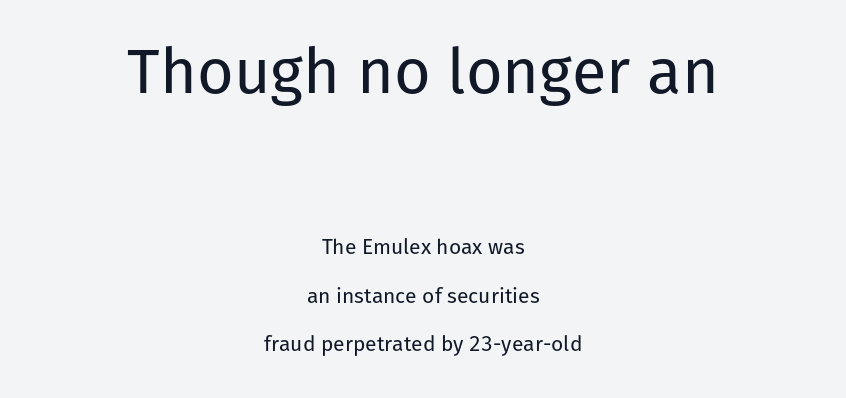
{"serif": "no", "italic": "no", "bold": "no", "weight": "regular", "width": "normal", "stroke_contrast": "low", "x_height": "medium", "monospaced": "no", "underline": "no", "align": "center", "line_spacing": "loose", "line_spacing_ratio": 2.3, "letter_spacing": "normal", "letter_spacing_em": 0.0, "larger_block": "first", "size_ratio": 3.0, "glyph_px": 63}
